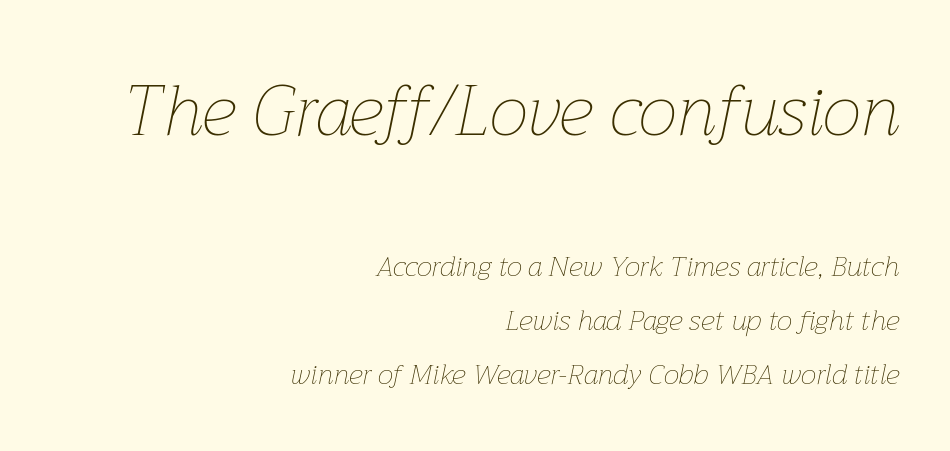
Q: Is the text bold? A: No.
Q: Is the text italic (slanted)? A: Yes, it leans right by about 12 degrees.
Q: Is the text underlined? A: No.
Q: How is the paragraph aligned? A: Right-aligned.
Q: Is the spacing between letters normal or unusually wide? A: Normal.
Q: Is the spacing between lines tight, normal or loose? A: Loose.
Q: Which block of text is set in a larger size, the first (top) or the second (bottom)? A: The first (top) one.
Q: Width (condensed, normal, or wide)? A: Normal.
Q: Stroke contrast? A: Low.
Q: x-height? A: Medium.
Q: Monospaced? A: No.
